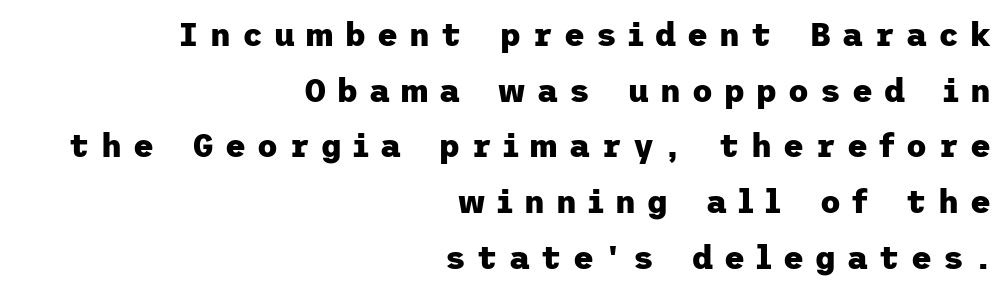
{"serif": "no", "italic": "no", "bold": "yes", "weight": "heavy", "width": "normal", "stroke_contrast": "low", "x_height": "medium", "underline": "no", "align": "right", "line_spacing_ratio": 1.74, "letter_spacing": "wide", "letter_spacing_em": 0.35, "glyph_px": 32}
